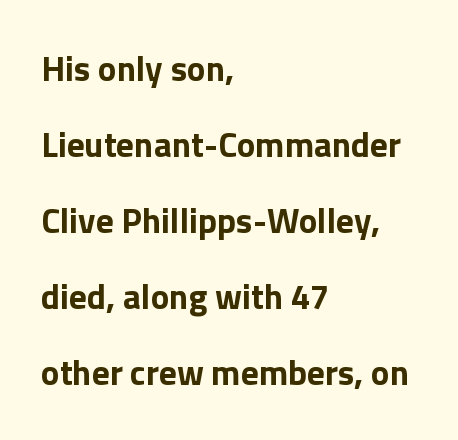
Q: Is the text bold? A: Yes.
Q: Is the text italic (slanted)? A: No, it is upright.
Q: Is the typeface a serif or a sans-serif typeface? A: Sans-serif.
Q: Is the text underlined? A: No.
Q: How is the paragraph aligned? A: Left-aligned.
Q: Is the spacing between letters normal or unusually wide? A: Normal.
Q: Is the spacing between lines tight, normal or loose? A: Loose.
Q: Width (condensed, normal, or wide)? A: Normal.
Q: Stroke contrast? A: Low.
Q: x-height? A: Medium.
Q: Monospaced? A: No.
